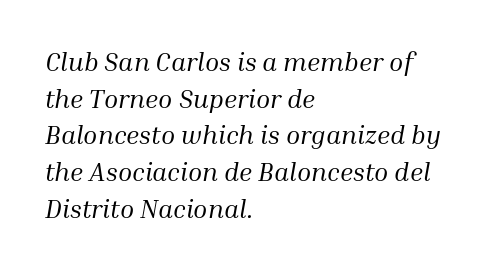
The lines in this sample share a left origin and differ only in where they stop. Letter spacing: default. Leading: standard. Stems here are at most as thick as an everyday book face.
